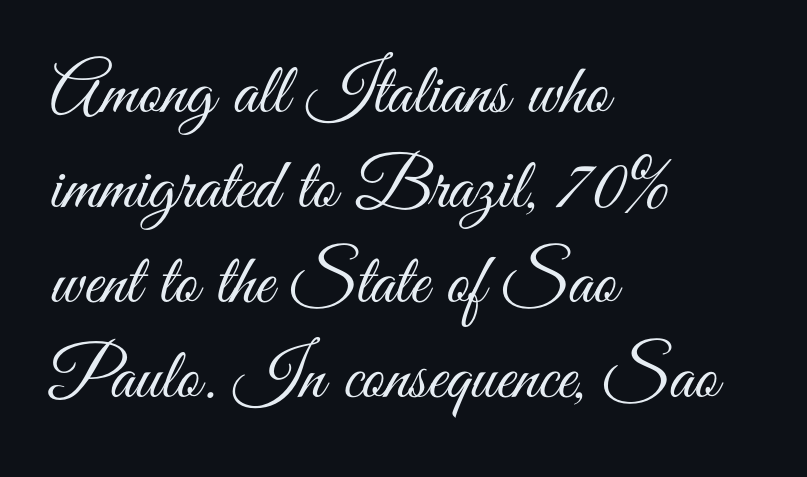
The image shows 72 px light, condensed sans-serif type; set left-aligned, normal line spacing (1.32x), normal letter spacing, not underlined; medium stroke contrast and a small x-height.
